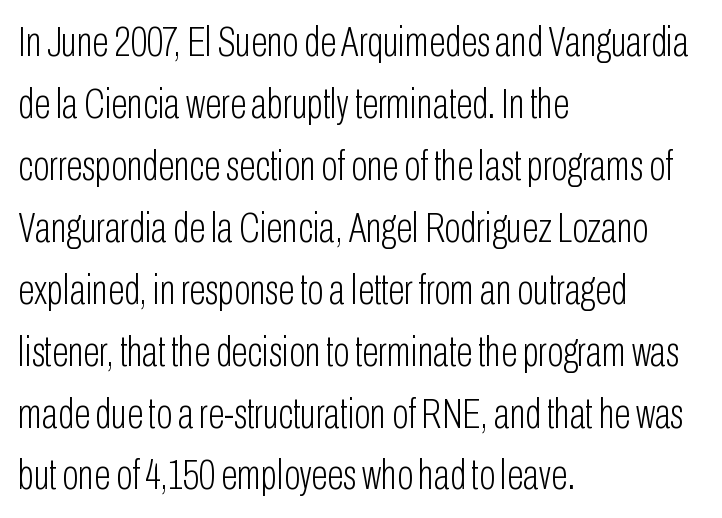
The image shows 43 px light, condensed sans-serif type, upright; set left-aligned, normal line spacing (1.44x), normal letter spacing, not underlined; low stroke contrast and a medium x-height.
